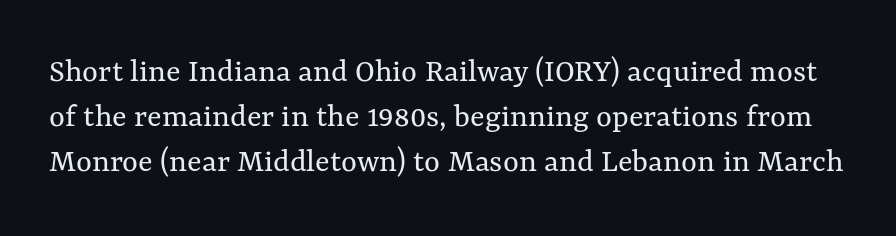
Q: Is the text bold? A: No.
Q: Is the text italic (slanted)? A: No, it is upright.
Q: Is the text underlined? A: No.
Q: Is the spacing between letters normal or unusually wide? A: Normal.
Q: Is the spacing between lines tight, normal or loose? A: Normal.
Q: Width (condensed, normal, or wide)? A: Normal.
Q: Stroke contrast? A: Medium.
Q: x-height? A: Medium.
Q: Monospaced? A: No.
